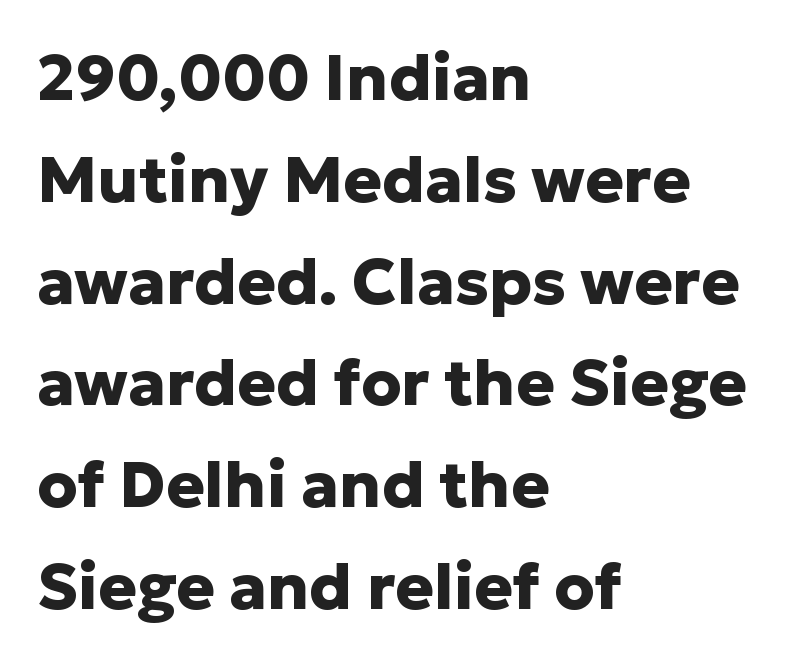
{"serif": "no", "italic": "no", "bold": "yes", "weight": "heavy", "width": "normal", "stroke_contrast": "low", "x_height": "medium", "monospaced": "no", "underline": "no", "align": "left", "line_spacing": "normal", "line_spacing_ratio": 1.59, "letter_spacing": "normal", "letter_spacing_em": 0.0, "glyph_px": 64}
